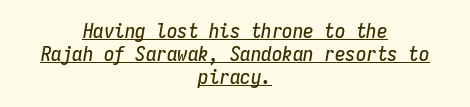
The image shows 21 px text type, italic (leaning right); set centered, tight line spacing (1.09x), normal letter spacing, underlined.
